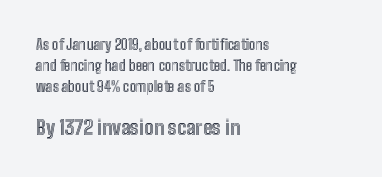
The image shows 20 px text type, upright; set left-aligned, normal line spacing (1.51x), normal letter spacing, not underlined; the second (bottom) block is 1.43x larger.
